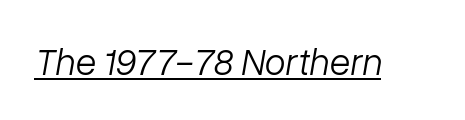
The image shows 38 px light type, italic (leaning right); set normal letter spacing, underlined; low stroke contrast and a medium x-height.
